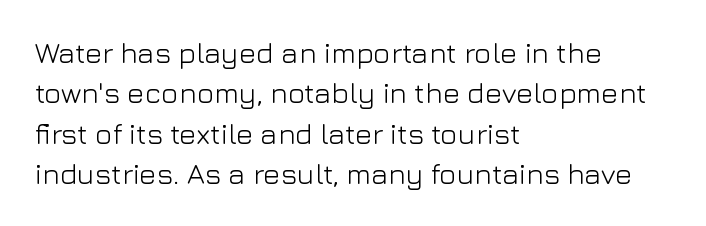
The font is comparable to plain body text, perhaps lighter. Tracking here is standard; glyphs follow each other at the usual distance. Nobody drew a line under any word here. Does the lettering tilt? It doesn't — this is upright. Notice how descenders clear the ascenders below comfortably — that's standard leading. Note the varied advance widths — an 'i' is clearly narrower than an 'm'.
